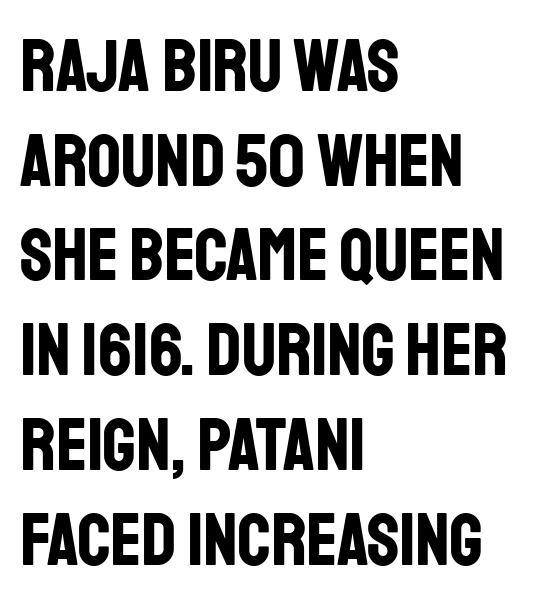
{"serif": "no", "italic": "no", "bold": "yes", "weight": "bold", "width": "condensed", "stroke_contrast": "low", "x_height": "large", "monospaced": "no", "underline": "no", "align": "left", "line_spacing": "normal", "line_spacing_ratio": 1.28, "letter_spacing": "normal", "letter_spacing_em": 0.0, "glyph_px": 74}
